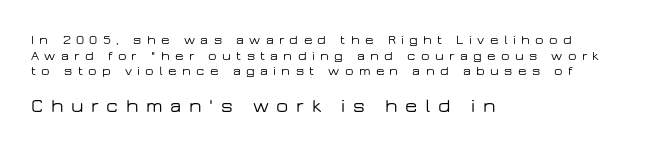
Q: Is the text italic (slanted)? A: No, it is upright.
Q: Is the text underlined? A: No.
Q: How is the paragraph aligned? A: Left-aligned.
Q: Is the spacing between letters normal or unusually wide? A: Unusually wide.
Q: Is the spacing between lines tight, normal or loose? A: Tight.
Q: Which block of text is set in a larger size, the first (top) or the second (bottom)? A: The second (bottom) one.
